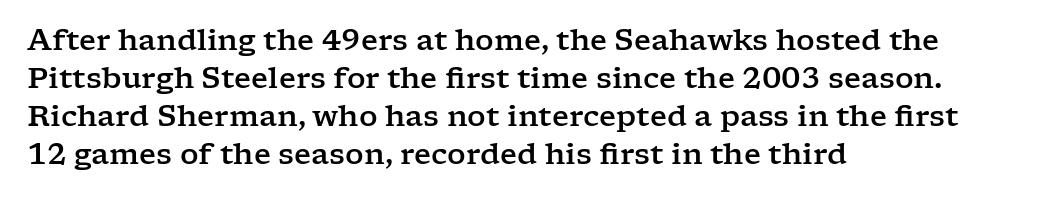
Q: Is the text italic (slanted)? A: No, it is upright.
Q: Is the typeface a serif or a sans-serif typeface? A: Serif.
Q: Is the text underlined? A: No.
Q: How is the paragraph aligned? A: Left-aligned.
Q: Is the spacing between letters normal or unusually wide? A: Normal.
Q: Is the spacing between lines tight, normal or loose? A: Normal.
Q: Width (condensed, normal, or wide)? A: Wide.
Q: Stroke contrast? A: Low.
Q: x-height? A: Medium.
Q: Monospaced? A: No.
